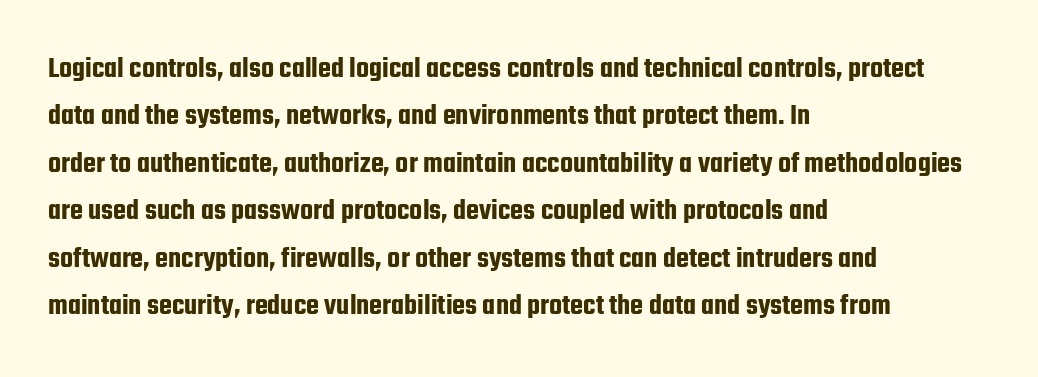
The image shows 30 px condensed sans-serif type, upright; set left-aligned, normal line spacing (1.58x), normal letter spacing, not underlined; low stroke contrast and a medium x-height.
